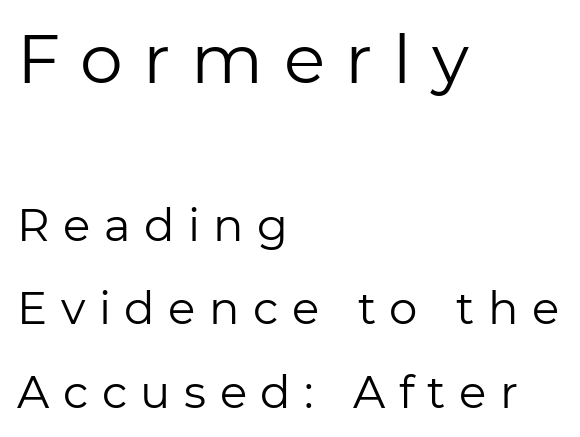
The image shows 68 px regular-weight sans-serif type, upright; set left-aligned, line spacing 1.85x, unusually wide letter spacing (+0.3 em), not underlined; the first (top) block is 1.51x larger; low stroke contrast and a medium x-height.
